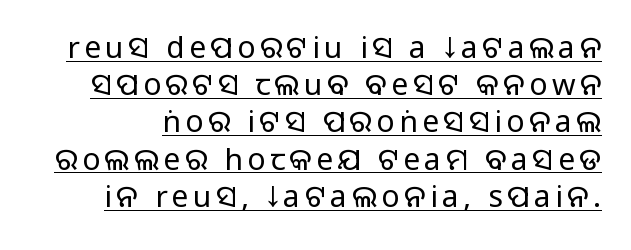
Descenders here cross a horizontal rule under the line. Character widths vary here, with narrow letters taking less room than wide ones. The font sits on the lighter half of the weight spectrum, regular included. Look at the bottom of the vertical strokes: they stop flat, with no serifs. Designer's note — italics off, roman on.
